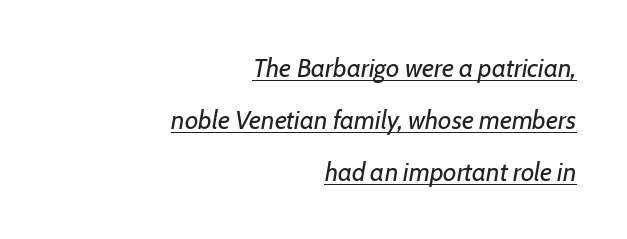
The rendering anchors every line to the right-hand side. An italicized treatment has been applied to the whole sample. The characters are drawn with everyday or finer stroke widths. The specimen includes a rule beneath the text block's lines. Caption: standard tracking, unaltered. How would I describe the line gaps? Wide and relaxed.
